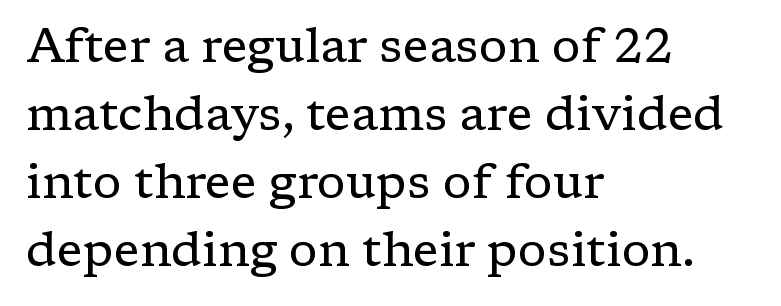
{"serif": "yes", "italic": "no", "bold": "no", "weight": "regular", "width": "normal", "stroke_contrast": "low", "x_height": "medium", "monospaced": "no", "underline": "no", "align": "left", "line_spacing": "normal", "line_spacing_ratio": 1.42, "letter_spacing": "normal", "letter_spacing_em": 0.0, "glyph_px": 48}
